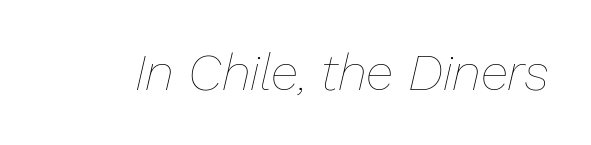
Q: Is the text bold? A: No.
Q: Is the text italic (slanted)? A: Yes, it leans right by about 13 degrees.
Q: Is the text underlined? A: No.
Q: Is the spacing between letters normal or unusually wide? A: Normal.
Q: Width (condensed, normal, or wide)? A: Normal.
Q: Stroke contrast? A: Low.
Q: x-height? A: Medium.
Q: Monospaced? A: No.
